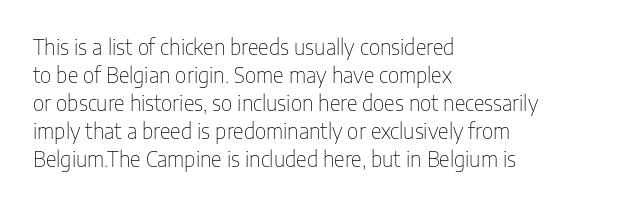
{"italic": "no", "bold": "no", "underline": "no", "align": "left", "line_spacing": "normal", "line_spacing_ratio": 1.33, "letter_spacing": "normal", "letter_spacing_em": 0.0, "glyph_px": 21}
